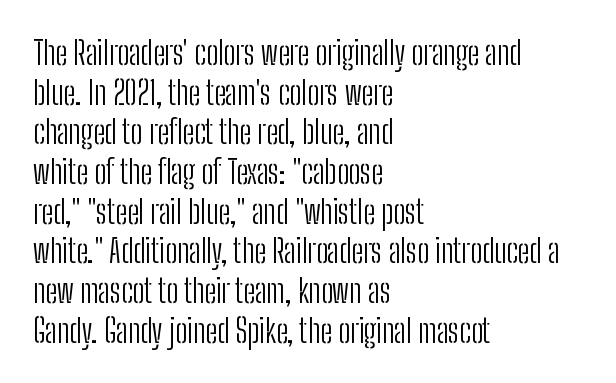
Q: Is the text bold? A: No.
Q: Is the text italic (slanted)? A: No, it is upright.
Q: Is the typeface a serif or a sans-serif typeface? A: Sans-serif.
Q: Is the text underlined? A: No.
Q: How is the paragraph aligned? A: Left-aligned.
Q: Is the spacing between letters normal or unusually wide? A: Normal.
Q: Width (condensed, normal, or wide)? A: Condensed.
Q: Stroke contrast? A: Low.
Q: x-height? A: Medium.
Q: Monospaced? A: No.
